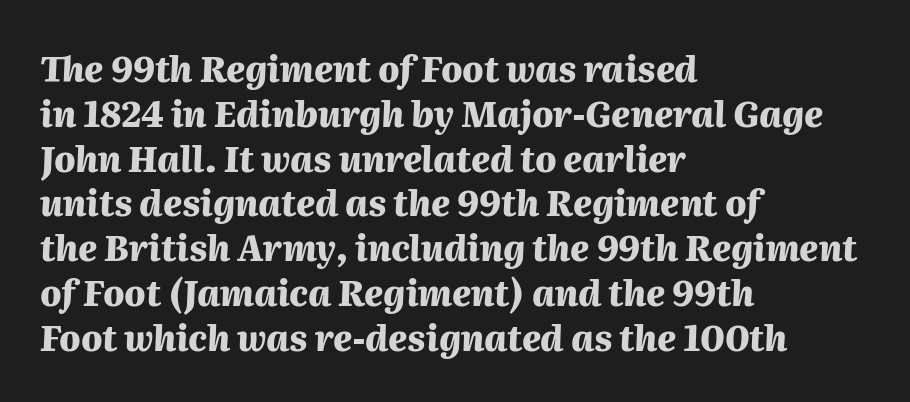
The passage shown has conventional tracking throughout. The passage shown is typed in a proportional face where columns would drift. Descenders are the only things crossing below the line. Caption: bold face, heavy strokes. Is the block centered? No — it sits flush against the left margin. The space between consecutive lines is moderate.
